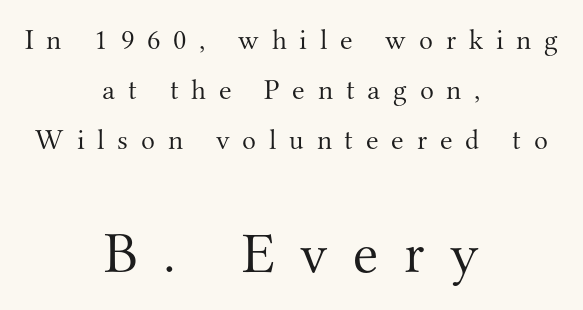
The image shows 58 px light serif type, upright; set centered, line spacing 1.73x, unusually wide letter spacing (+0.44 em), not underlined; the second (bottom) block is 2.0x larger; medium stroke contrast and a small x-height.
